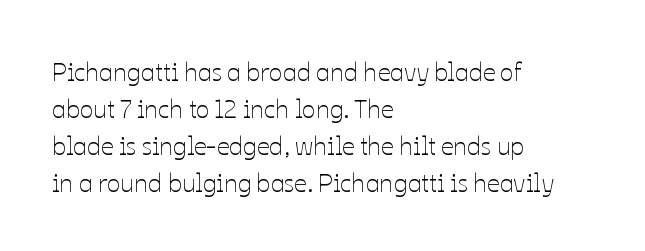
A typesetter would call this leading conventional body-copy spacing. Descender tails drop into unmarked territory. Visually the block forms a straight wall on the left and a jagged coastline on the right. Do the letters lean? They stand straight.
